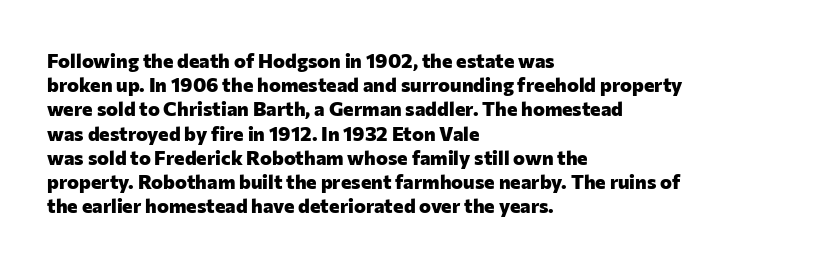
{"italic": "no", "bold": "yes", "underline": "no", "align": "left", "line_spacing_ratio": 1.21, "letter_spacing": "normal", "letter_spacing_em": 0.0, "glyph_px": 20}
